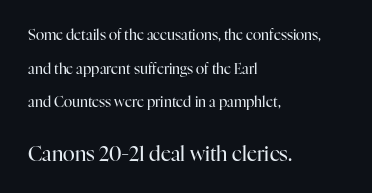
The image shows 20 px text type, upright; set left-aligned, loose line spacing (2.4x), normal letter spacing, not underlined; the second (bottom) block is 1.43x larger.
